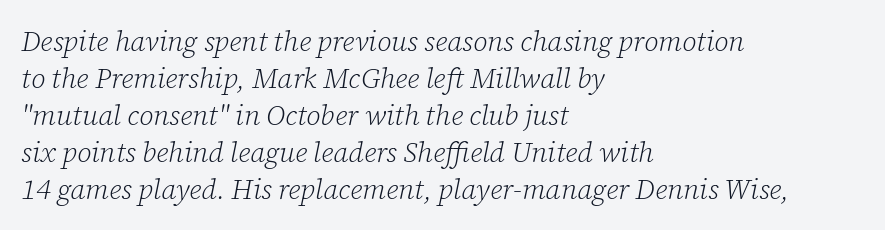
The image shows 28 px light serif type, italic (leaning right); set left-aligned, normal line spacing (1.32x), normal letter spacing, not underlined; low stroke contrast and a medium x-height.
